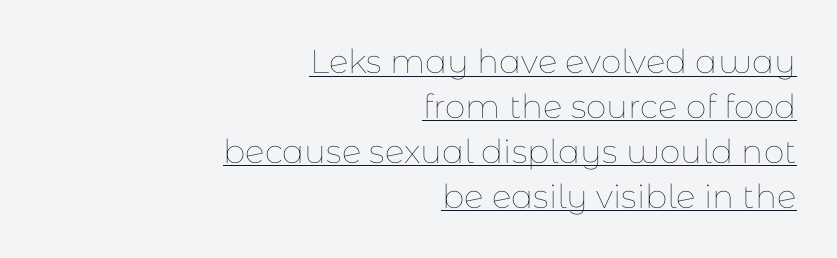
Whoever set this chose a conventional vertical rhythm. You could call the tracking neutral — neither tight nor loose. It's the straight-up-and-down kind of type. Caption: multi-line text, flush right, ragged left.
